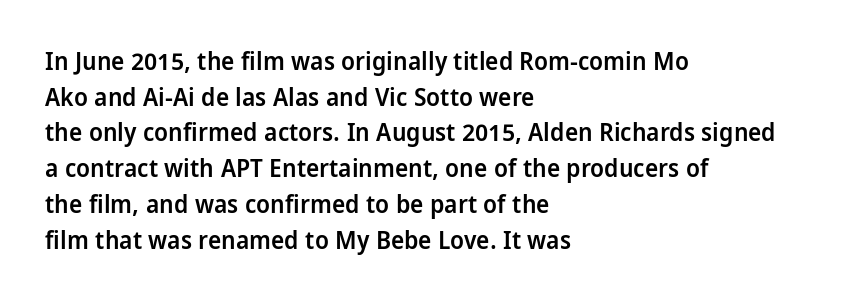
{"italic": "no", "bold": "semi", "underline": "no", "align": "left", "line_spacing": "normal", "line_spacing_ratio": 1.43, "letter_spacing": "normal", "letter_spacing_em": 0.0, "glyph_px": 25}
